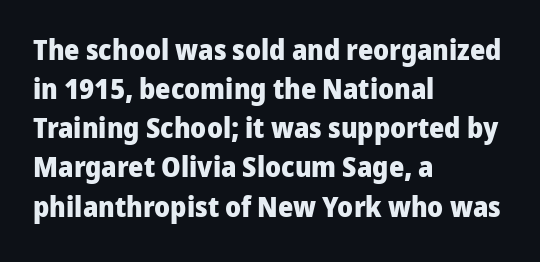
Q: Is the text bold? A: Yes.
Q: Is the text italic (slanted)? A: No, it is upright.
Q: Is the typeface a serif or a sans-serif typeface? A: Sans-serif.
Q: Is the text underlined? A: No.
Q: How is the paragraph aligned? A: Left-aligned.
Q: Is the spacing between letters normal or unusually wide? A: Normal.
Q: Is the spacing between lines tight, normal or loose? A: Normal.
Q: Width (condensed, normal, or wide)? A: Normal.
Q: Stroke contrast? A: Low.
Q: x-height? A: Medium.
Q: Monospaced? A: No.
